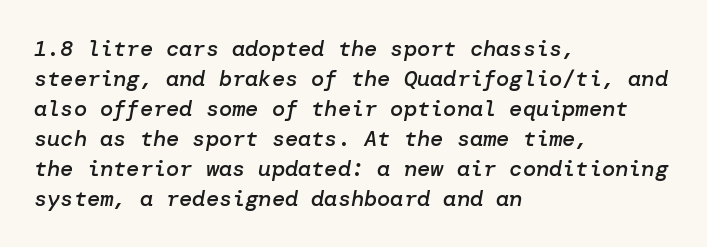
The image shows 22 px text type, italic (leaning right); set left-aligned, normal line spacing (1.36x), normal letter spacing, not underlined.
